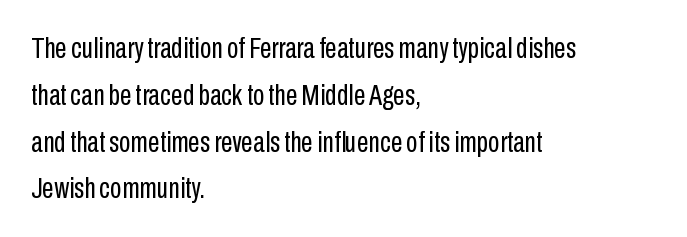
{"serif": "no", "italic": "no", "bold": "no", "weight": "regular", "width": "condensed", "stroke_contrast": "low", "x_height": "medium", "monospaced": "no", "underline": "no", "align": "left", "line_spacing": "normal", "line_spacing_ratio": 1.56, "letter_spacing": "normal", "letter_spacing_em": 0.0, "glyph_px": 30}
